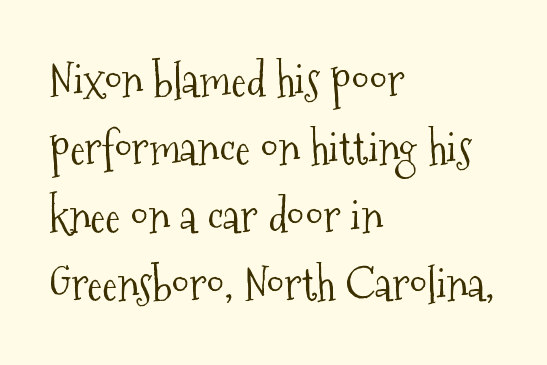
The image shows 45 px light, condensed serif type, upright; set left-aligned, normal line spacing (1.51x), normal letter spacing, not underlined; medium stroke contrast and a medium x-height.
